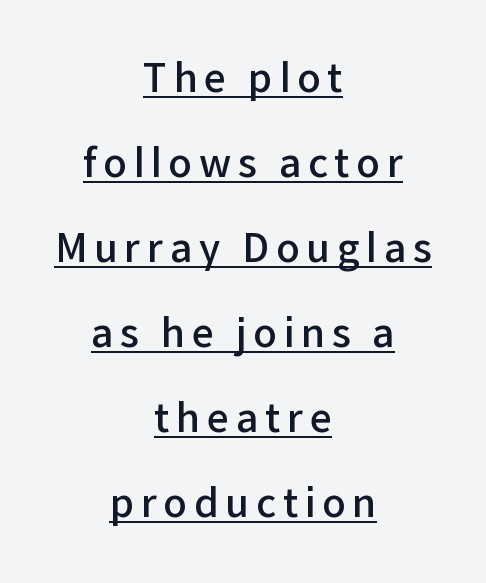
Successive baselines arrive slowly, with a big drop between each. No italicization has been applied; the sample stays upright. Letterform terminals end flat and unadorned throughout the passage. Line starts and ends both wander, symmetrically.
